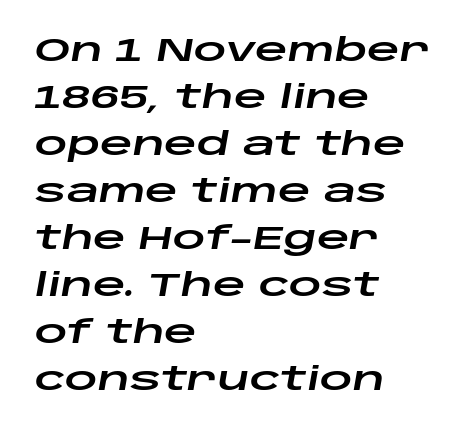
The image shows 32 px wide type, italic (leaning right); set left-aligned, normal line spacing (1.47x), normal letter spacing, not underlined; low stroke contrast and a large x-height.
